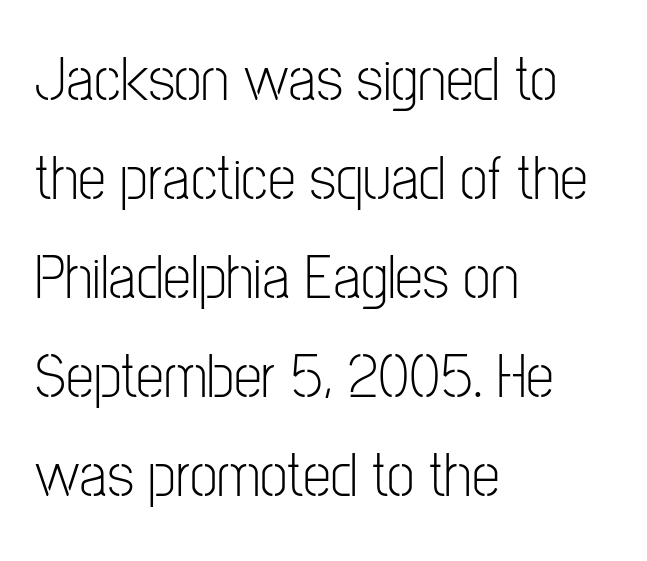
The image shows 63 px light, condensed sans-serif type, upright; set left-aligned, normal line spacing (1.57x), normal letter spacing, not underlined; low stroke contrast and a medium x-height.
